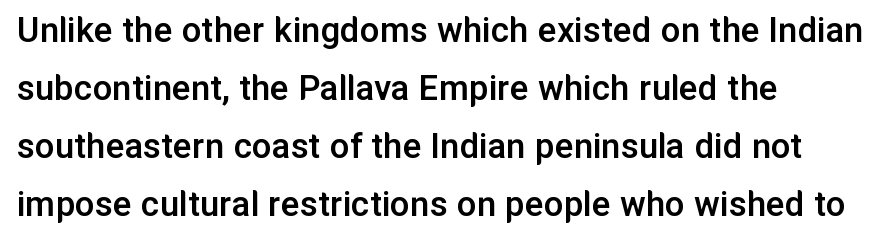
Q: Is the text bold? A: Semi-bold.
Q: Is the text italic (slanted)? A: No, it is upright.
Q: Is the typeface a serif or a sans-serif typeface? A: Sans-serif.
Q: Is the text underlined? A: No.
Q: How is the paragraph aligned? A: Left-aligned.
Q: Is the spacing between letters normal or unusually wide? A: Normal.
Q: Is the spacing between lines tight, normal or loose? A: Normal.
Q: Width (condensed, normal, or wide)? A: Normal.
Q: Stroke contrast? A: Low.
Q: x-height? A: Medium.
Q: Monospaced? A: No.
